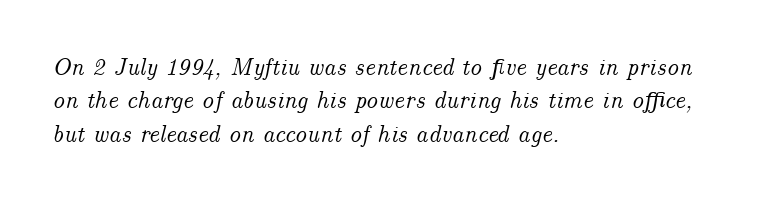
The image shows 24 px text type, italic (leaning right); set left-aligned, normal line spacing (1.39x), normal letter spacing, not underlined.
